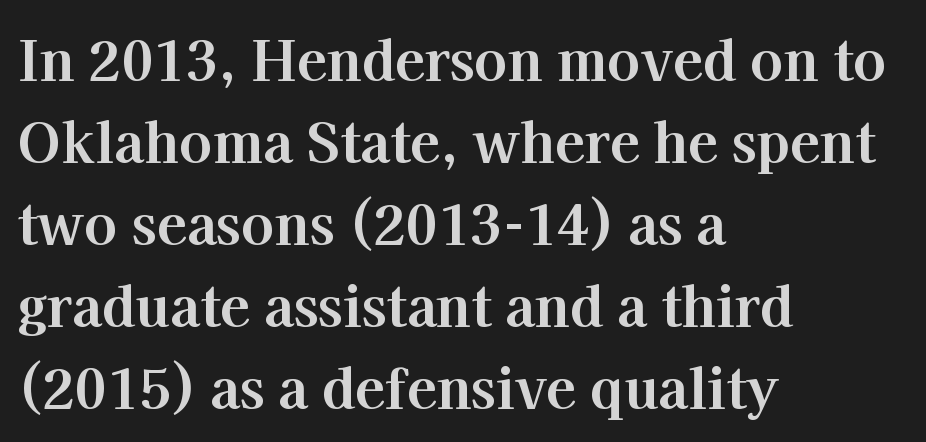
Q: Is the text bold? A: Yes.
Q: Is the text italic (slanted)? A: No, it is upright.
Q: Is the typeface a serif or a sans-serif typeface? A: Serif.
Q: Is the text underlined? A: No.
Q: How is the paragraph aligned? A: Left-aligned.
Q: Is the spacing between letters normal or unusually wide? A: Normal.
Q: Is the spacing between lines tight, normal or loose? A: Normal.
Q: Width (condensed, normal, or wide)? A: Normal.
Q: Stroke contrast? A: High.
Q: x-height? A: Medium.
Q: Monospaced? A: No.
